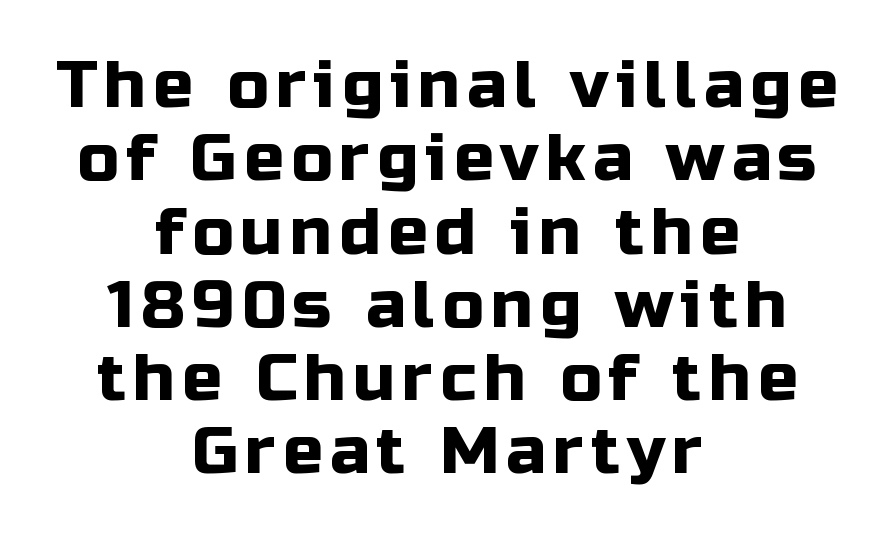
Compared with typical paragraphs, the rows here are closer together. A typesetter would call this proportional, since set widths differ per character. Look at the bottom of the vertical strokes: they stop flat, with no serifs. In terms of posture, this sample is upright.
